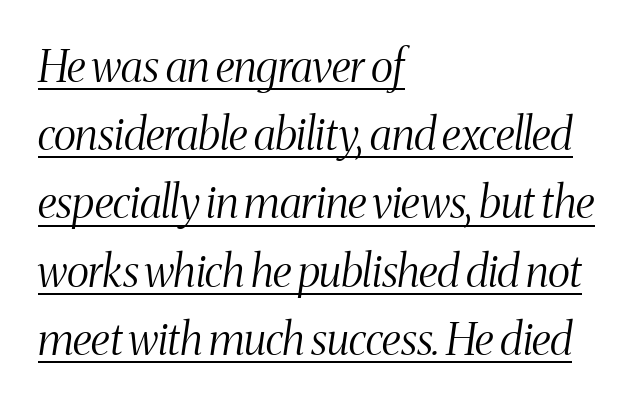
Old-style or modern, the face here clearly has serifs. The lines in this sample share a left origin and differ only in where they stop. This sample keeps an unexceptional amount of space between lines. You can see a thin bar hugging the bottom of the glyphs. Yep, that's italic — everything's leaning. You could call the tracking neutral — neither tight nor loose.
